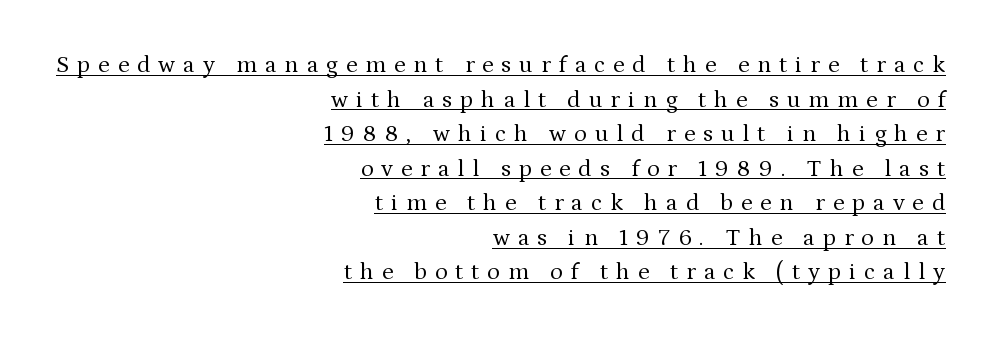
If you measured baseline to baseline, you'd find a middling distance. Substantial extra tracking has been applied to these lines. Compared with a typical body face, this is equally light or lighter still. Compared with a flush-left layout, this one pins lines to the opposite, right side. This sample carries an underscore along the baseline area. Ordinary non-slanted type is in use.
